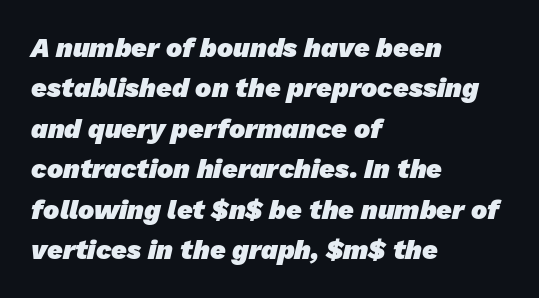
Q: Is the text bold? A: Yes.
Q: Is the text underlined? A: No.
Q: How is the paragraph aligned? A: Left-aligned.
Q: Is the spacing between letters normal or unusually wide? A: Normal.
Q: Is the spacing between lines tight, normal or loose? A: Normal.
